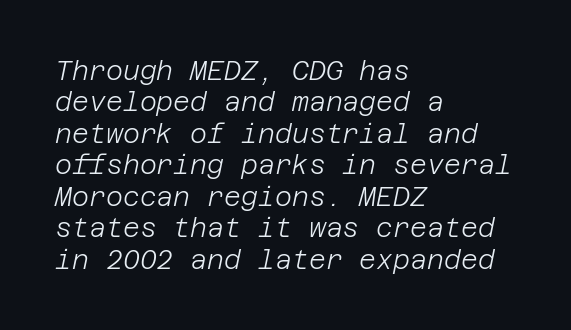
{"italic": "yes", "lean": "right", "slant_degrees": 12, "bold": "no", "underline": "no", "align": "left", "line_spacing_ratio": 1.21, "letter_spacing": "normal", "letter_spacing_em": 0.0, "glyph_px": 26}
